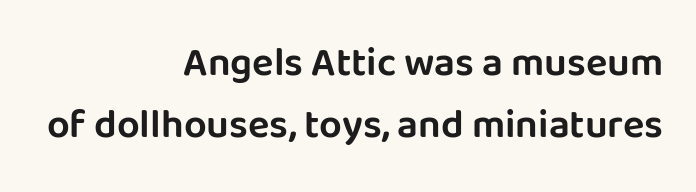
The image shows 40 px sans-serif type, upright; set right-aligned, normal line spacing (1.55x), normal letter spacing, not underlined; low stroke contrast and a large x-height.
